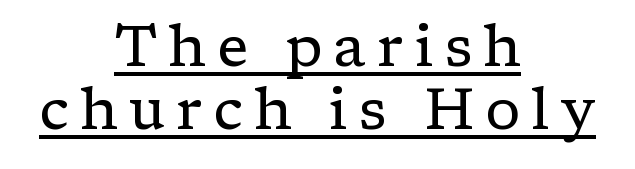
The image shows 58 px regular-weight serif type, upright; set centered, tight line spacing (1.09x), underlined; low stroke contrast and a medium x-height.
